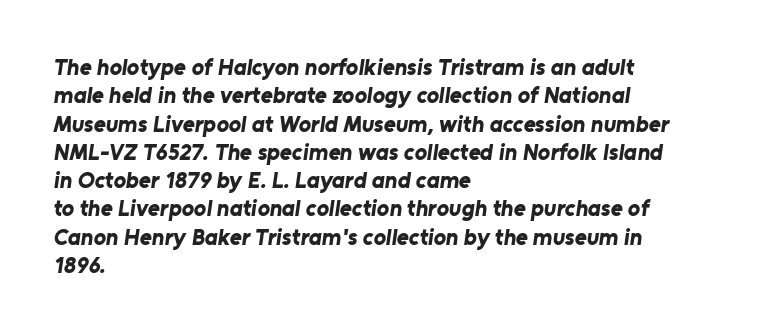
{"bold": "yes", "underline": "no", "align": "left", "line_spacing_ratio": 1.23, "letter_spacing": "normal", "letter_spacing_em": 0.0, "glyph_px": 23}
